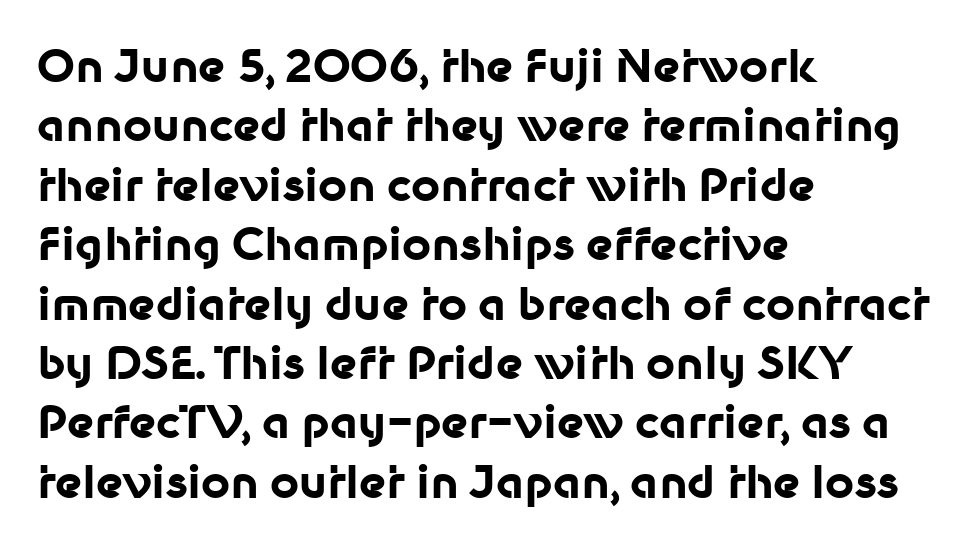
Q: Is the text bold? A: Yes.
Q: Is the text italic (slanted)? A: No, it is upright.
Q: Is the typeface a serif or a sans-serif typeface? A: Sans-serif.
Q: Is the text underlined? A: No.
Q: How is the paragraph aligned? A: Left-aligned.
Q: Is the spacing between letters normal or unusually wide? A: Normal.
Q: Is the spacing between lines tight, normal or loose? A: Normal.
Q: Width (condensed, normal, or wide)? A: Normal.
Q: Stroke contrast? A: Low.
Q: x-height? A: Medium.
Q: Monospaced? A: No.
